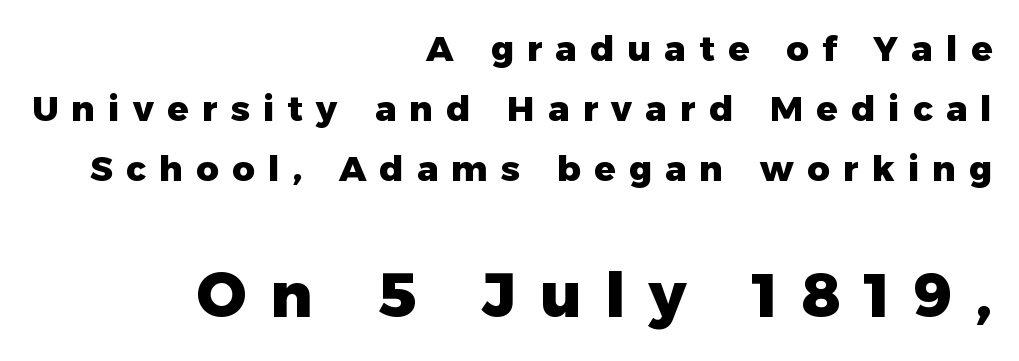
Q: Is the text bold? A: Yes.
Q: Is the text italic (slanted)? A: No, it is upright.
Q: Is the typeface a serif or a sans-serif typeface? A: Sans-serif.
Q: Is the text underlined? A: No.
Q: How is the paragraph aligned? A: Right-aligned.
Q: Is the spacing between letters normal or unusually wide? A: Unusually wide.
Q: Which block of text is set in a larger size, the first (top) or the second (bottom)? A: The second (bottom) one.
Q: Width (condensed, normal, or wide)? A: Normal.
Q: Stroke contrast? A: Low.
Q: x-height? A: Medium.
Q: Monospaced? A: No.
